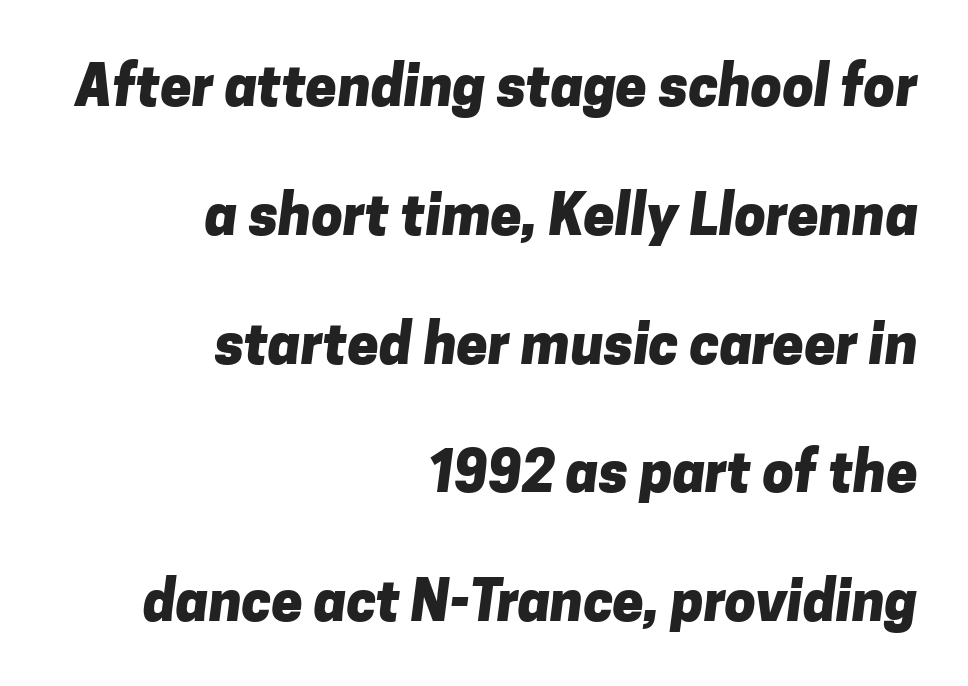
No word sits above an underline. Is this a fixed-width face? No — the glyphs have proportional, varying widths. Does extra space separate the letters? No, they use regular spacing. The passage shown stacks its lines with a broad gap. Strong, thick strokes mark this as bold type. The typeface chosen for these lines omits serifs.
